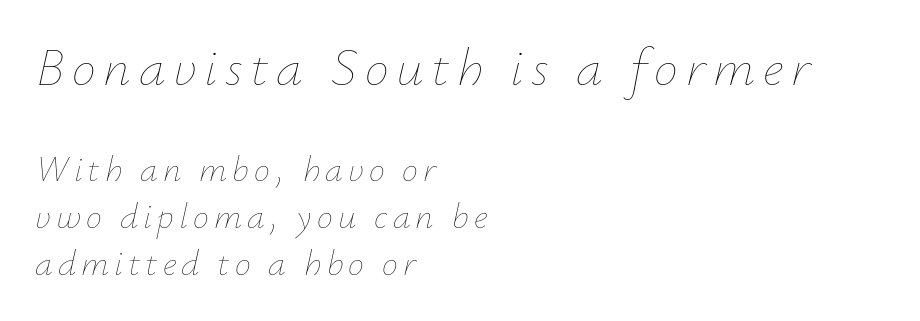
{"italic": "yes", "lean": "right", "slant_degrees": 12, "bold": "no", "weight": "thin", "width": "normal", "stroke_contrast": "low", "x_height": "small", "monospaced": "no", "underline": "no", "align": "left", "line_spacing": "normal", "line_spacing_ratio": 1.3, "larger_block": "first", "size_ratio": 1.5, "glyph_px": 54}
